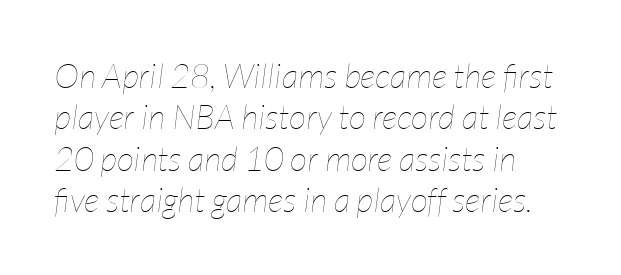
{"italic": "yes", "lean": "right", "slant_degrees": 7, "bold": "no", "weight": "thin", "width": "condensed", "stroke_contrast": "low", "x_height": "medium", "monospaced": "no", "underline": "no", "line_spacing_ratio": 1.22, "letter_spacing": "normal", "letter_spacing_em": 0.0, "glyph_px": 34}
